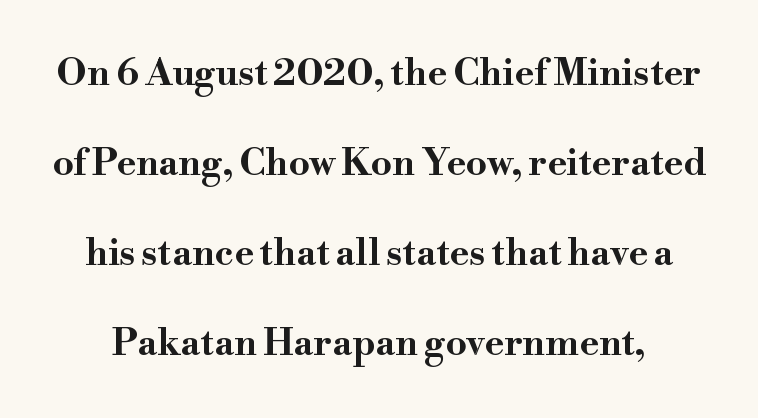
The image shows 37 px bold, wide serif type, upright; set loose line spacing (2.43x), normal letter spacing, not underlined; high stroke contrast and a small x-height.
